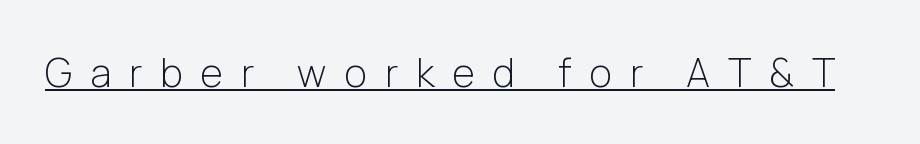
What decoration does the sample have? An underline. The lettering stays uniformly vertical, giving the passage a roman look. Stems and bowls with no extra thickness — not bold. Look at the tracking — it's clearly loosened, letters drifting apart. Think of a printed novel: that variable character pitch is what you see here.
